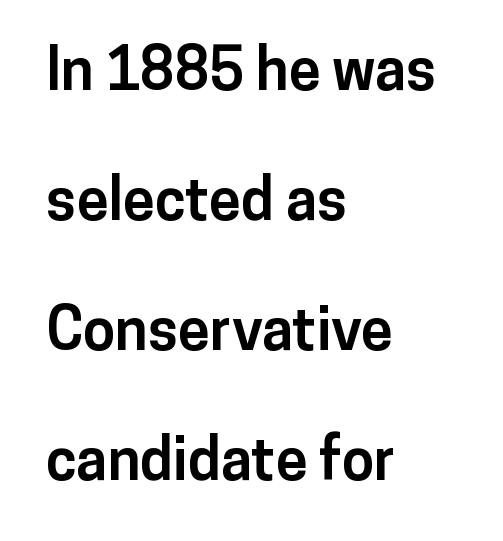
Q: Is the text bold? A: Yes.
Q: Is the text italic (slanted)? A: No, it is upright.
Q: Is the typeface a serif or a sans-serif typeface? A: Sans-serif.
Q: Is the text underlined? A: No.
Q: How is the paragraph aligned? A: Left-aligned.
Q: Is the spacing between letters normal or unusually wide? A: Normal.
Q: Is the spacing between lines tight, normal or loose? A: Loose.
Q: Width (condensed, normal, or wide)? A: Normal.
Q: Stroke contrast? A: Low.
Q: x-height? A: Medium.
Q: Monospaced? A: No.
